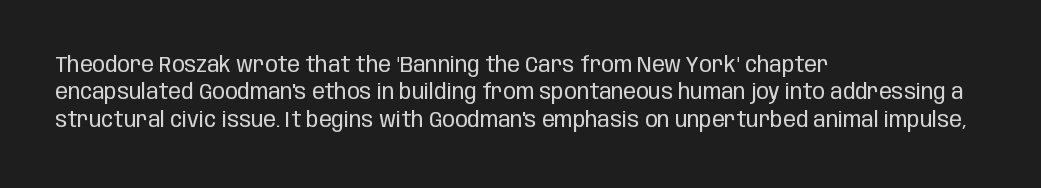
{"italic": "no", "bold": "no", "underline": "no", "align": "left", "line_spacing": "normal", "line_spacing_ratio": 1.3, "letter_spacing": "normal", "letter_spacing_em": 0.0, "glyph_px": 21}
